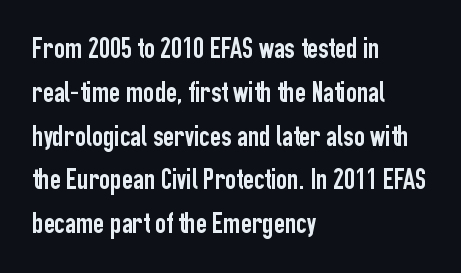
Q: Is the text italic (slanted)? A: No, it is upright.
Q: Is the typeface a serif or a sans-serif typeface? A: Sans-serif.
Q: Is the text underlined? A: No.
Q: How is the paragraph aligned? A: Left-aligned.
Q: Is the spacing between letters normal or unusually wide? A: Normal.
Q: Is the spacing between lines tight, normal or loose? A: Normal.
Q: Width (condensed, normal, or wide)? A: Condensed.
Q: Stroke contrast? A: Low.
Q: x-height? A: Medium.
Q: Monospaced? A: No.
